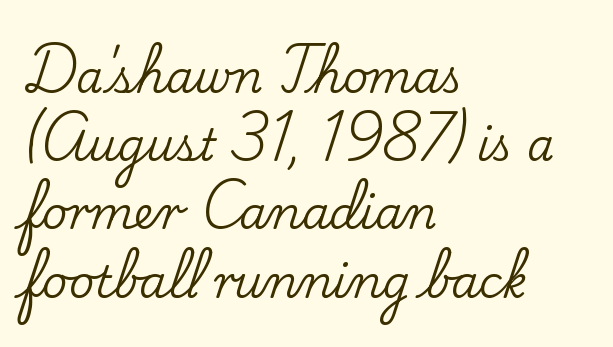
The image shows 44 px serif type; set left-aligned, normal line spacing (1.55x), normal letter spacing, not underlined; low stroke contrast and a small x-height.
